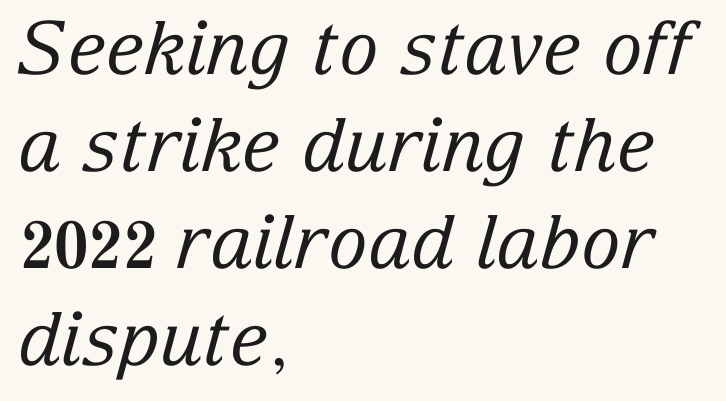
{"serif": "yes", "italic": "yes", "lean": "right", "slant_degrees": 15, "bold": "no", "weight": "regular", "width": "normal", "stroke_contrast": "low", "x_height": "medium", "monospaced": "no", "underline": "no", "align": "left", "line_spacing": "normal", "line_spacing_ratio": 1.31, "letter_spacing": "normal", "letter_spacing_em": 0.0, "glyph_px": 74}
